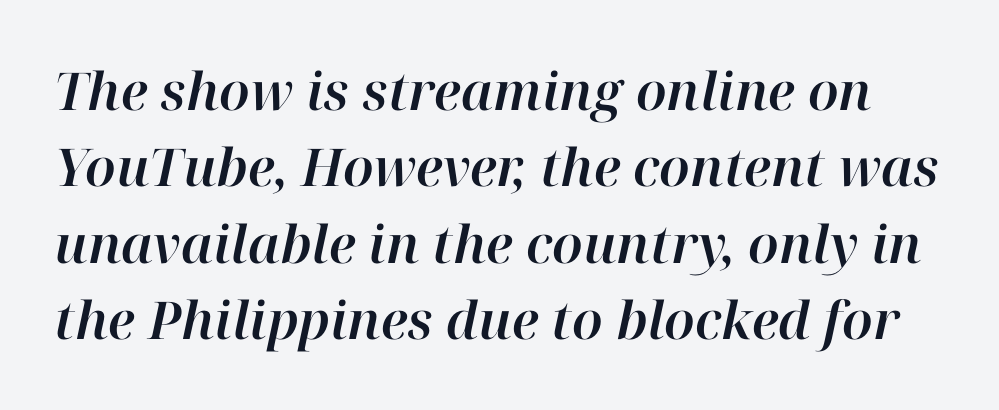
Q: Is the text italic (slanted)? A: Yes, it leans right by about 12 degrees.
Q: Is the text underlined? A: No.
Q: Is the spacing between letters normal or unusually wide? A: Normal.
Q: Is the spacing between lines tight, normal or loose? A: Normal.
Q: Width (condensed, normal, or wide)? A: Normal.
Q: Stroke contrast? A: High.
Q: x-height? A: Medium.
Q: Monospaced? A: No.
